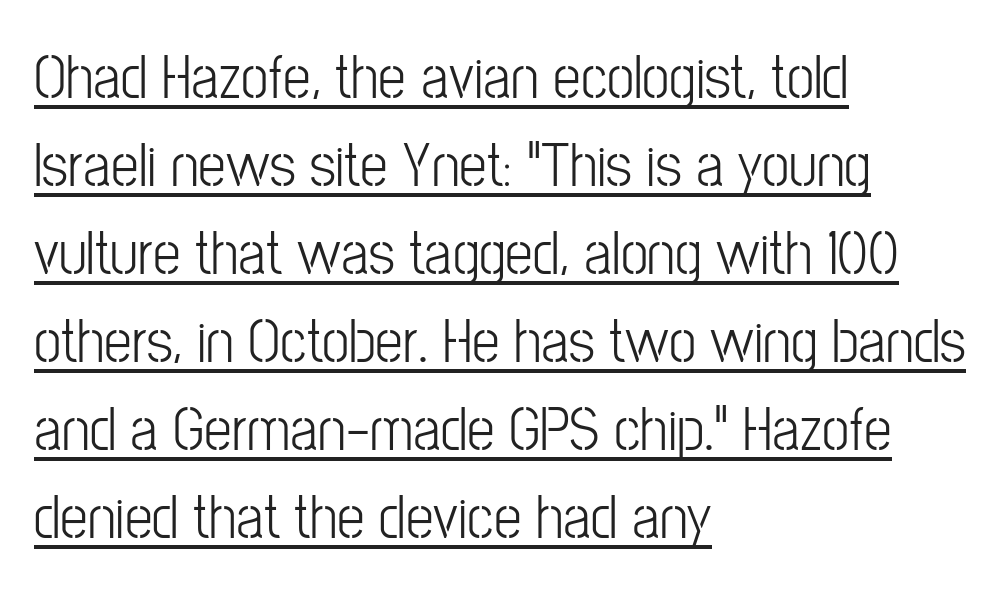
Each letter keeps its own natural width here, so spacing adapts to shape. This sample uses plain, unmodified letter spacing. The words here are underlined. Notice how the stems are strictly vertical — no italics here. A sans-serif font was chosen for this passage.
